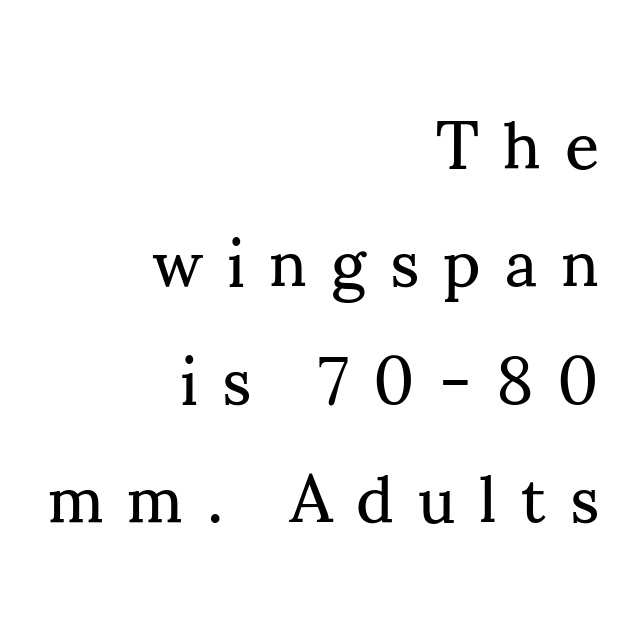
These lines were composed using upright roman letters. Think of a printed novel: that variable character pitch is what you see here. Stroke mass is kept to a normal reading level or below. Is the letter spacing exaggerated? Yes — the characters are pushed far apart. Horizontally, the lines are justified to the trailing edge only. The words here are not underlined.
